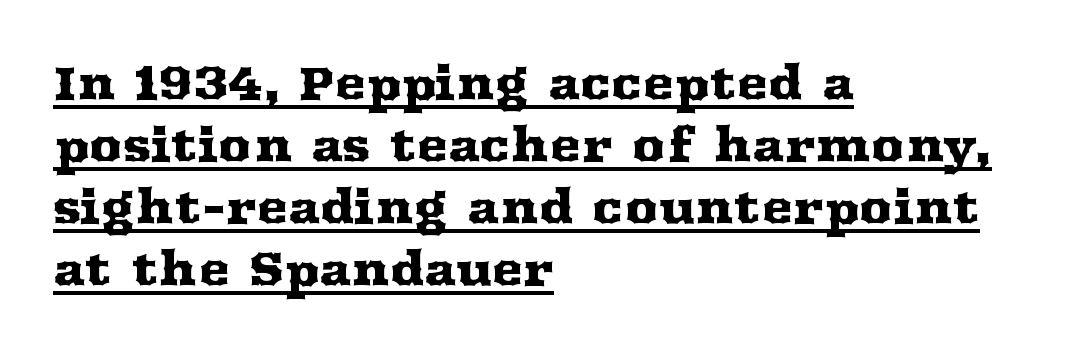
The image shows 47 px wide serif type, upright; set left-aligned, normal line spacing (1.32x), normal letter spacing, underlined; medium stroke contrast and a medium x-height.
